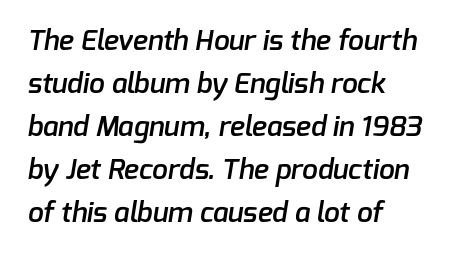
The image shows 28 px semibold sans-serif type; set left-aligned, normal line spacing (1.54x), normal letter spacing, not underlined; low stroke contrast and a medium x-height.
